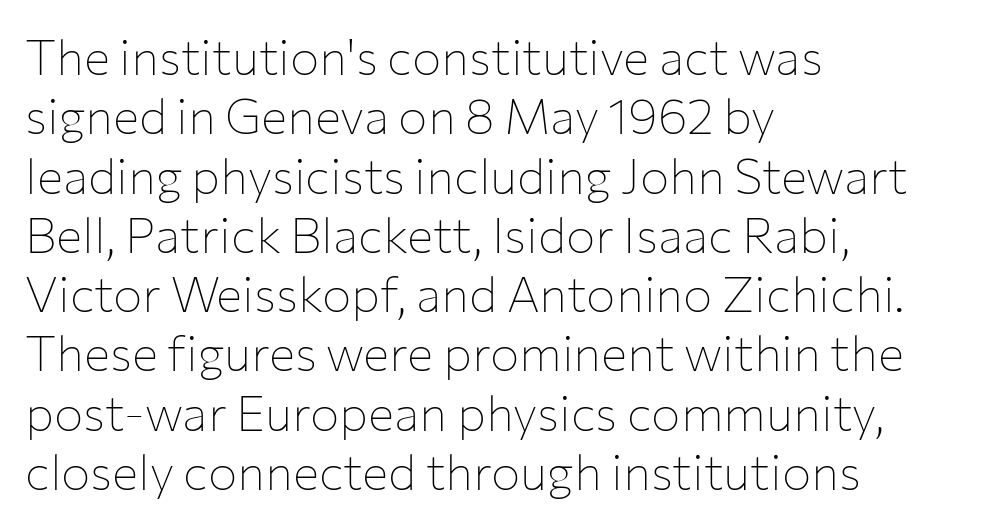
{"serif": "no", "italic": "no", "bold": "no", "weight": "thin", "width": "normal", "stroke_contrast": "low", "x_height": "medium", "monospaced": "no", "underline": "no", "align": "left", "line_spacing_ratio": 1.21, "letter_spacing": "normal", "letter_spacing_em": 0.0, "glyph_px": 49}
